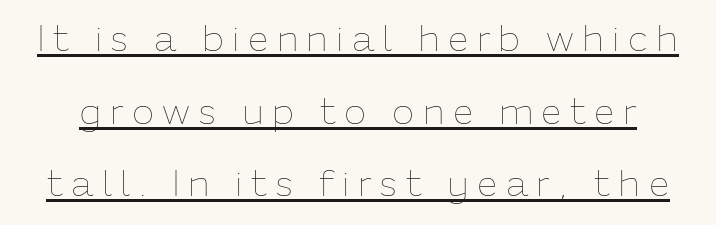
Q: Is the text bold? A: No.
Q: Is the text italic (slanted)? A: No, it is upright.
Q: Is the text underlined? A: Yes.
Q: Is the spacing between letters normal or unusually wide? A: Unusually wide.
Q: Is the spacing between lines tight, normal or loose? A: Loose.
Q: Width (condensed, normal, or wide)? A: Normal.
Q: Stroke contrast? A: Low.
Q: x-height? A: Medium.
Q: Monospaced? A: No.
